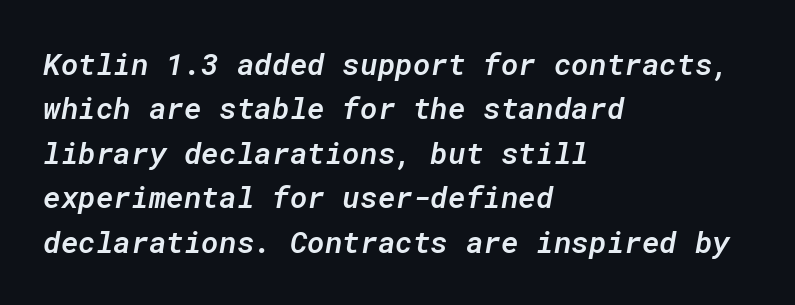
There's an unmistakable incline to the writing here. Normally led — the rows are evenly, conventionally spaced. The rag falls on the right side of this text block. Nothing unusual about the tracking: characters are spaced as the font intends. Note the uniform advance width — an 'i' takes as much space as an 'm'.
